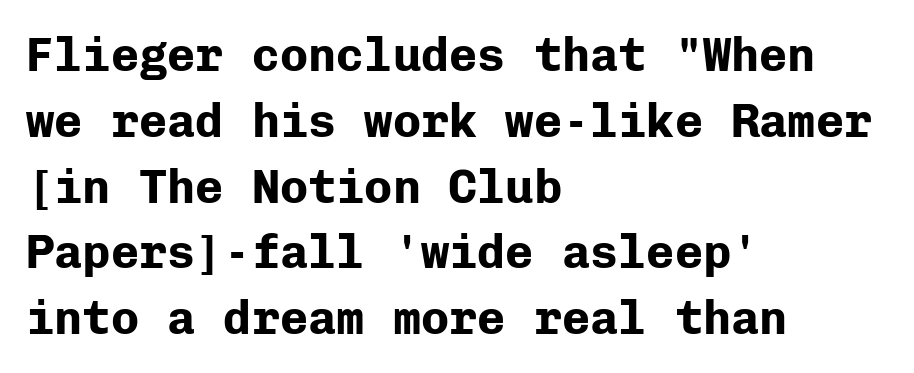
Q: Is the text bold? A: Yes.
Q: Is the text italic (slanted)? A: No, it is upright.
Q: Is the typeface a serif or a sans-serif typeface? A: Sans-serif.
Q: Is the text underlined? A: No.
Q: How is the paragraph aligned? A: Left-aligned.
Q: Is the spacing between letters normal or unusually wide? A: Normal.
Q: Is the spacing between lines tight, normal or loose? A: Normal.
Q: Width (condensed, normal, or wide)? A: Normal.
Q: Stroke contrast? A: Low.
Q: x-height? A: Medium.
Q: Monospaced? A: Yes.
